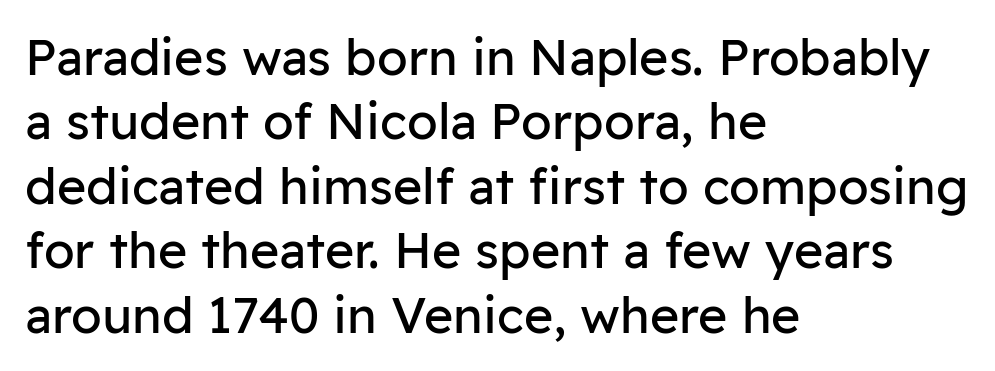
The characters are drawn with everyday or finer stroke widths. Nothing unusual about the tracking: characters are spaced as the font intends. Is there any slant? The stems are plumb. Notice how descenders clear the ascenders below comfortably — that's standard leading. This rendering employs a face without finishing strokes, i.e., a sans-serif. Note the varied advance widths — an 'i' is clearly narrower than an 'm'.
